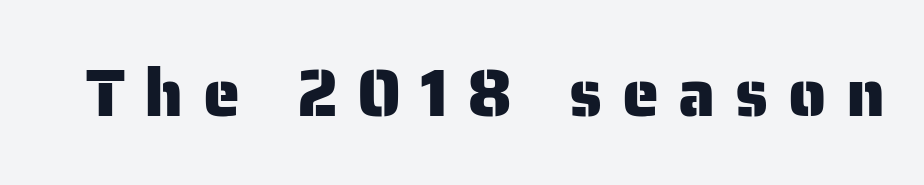
Looks like regular typesetting: each glyph gets only the width it needs. The space directly below the letters is spotless. Ascenders rise straight up at ninety degrees. The glyphs in this specimen are sans serif. Students, note that the glyphs here are deliberately spaced far apart.
